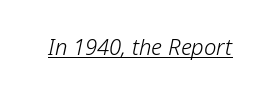
The image shows 22 px text type, italic (leaning right); set normal letter spacing, underlined.
